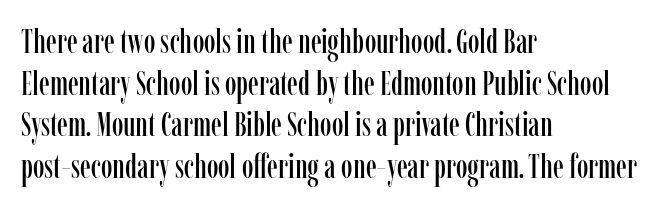
Q: Is the text italic (slanted)? A: No, it is upright.
Q: Is the typeface a serif or a sans-serif typeface? A: Serif.
Q: Is the text underlined? A: No.
Q: How is the paragraph aligned? A: Left-aligned.
Q: Is the spacing between letters normal or unusually wide? A: Normal.
Q: Is the spacing between lines tight, normal or loose? A: Normal.
Q: Width (condensed, normal, or wide)? A: Condensed.
Q: Stroke contrast? A: Low.
Q: x-height? A: Medium.
Q: Monospaced? A: No.
